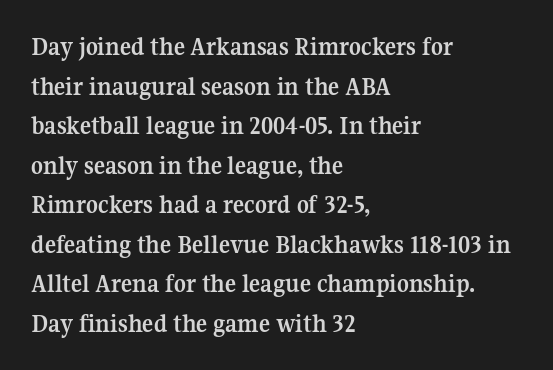
{"italic": "no", "bold": "yes", "underline": "no", "align": "left", "line_spacing": "normal", "line_spacing_ratio": 1.52, "letter_spacing": "normal", "letter_spacing_em": 0.0, "glyph_px": 26}
